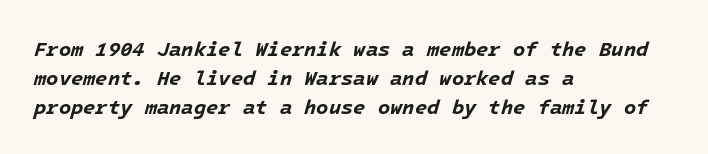
The image shows 20 px bold type, italic (leaning right); set left-aligned, normal line spacing (1.45x), normal letter spacing, not underlined.
